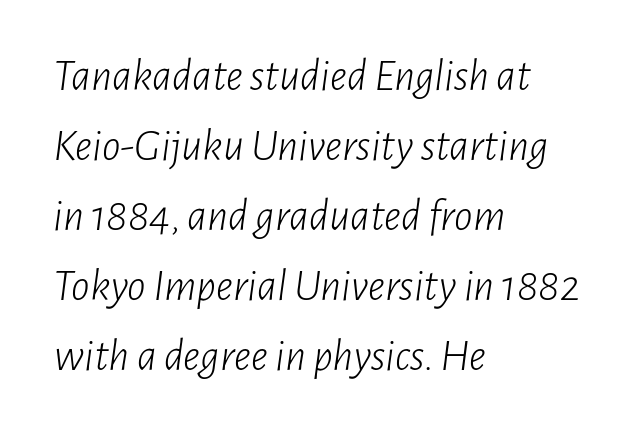
{"italic": "yes", "lean": "right", "slant_degrees": 7, "bold": "no", "weight": "light", "width": "condensed", "stroke_contrast": "low", "x_height": "medium", "monospaced": "no", "underline": "no", "align": "left", "line_spacing": "normal", "line_spacing_ratio": 1.52, "letter_spacing": "normal", "letter_spacing_em": 0.0, "glyph_px": 46}
